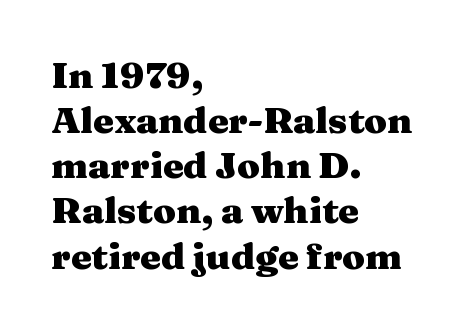
A dark, heavy texture on the line: the type is bold. Note the varied advance widths — an 'i' is clearly narrower than an 'm'. Unlike a clean sans, this face finishes its strokes with serifs. All the whitespace from short lines collects on the right.
